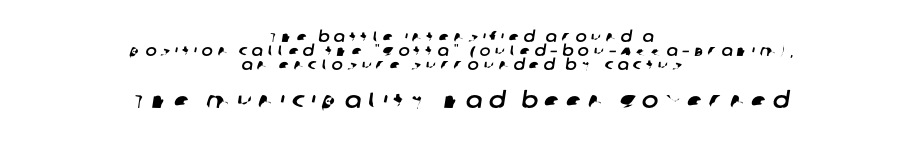
The image shows 22 px text type; set centered, tight line spacing (0.95x), unusually wide letter spacing (+0.3 em), not underlined; the second (bottom) block is 1.47x larger.
